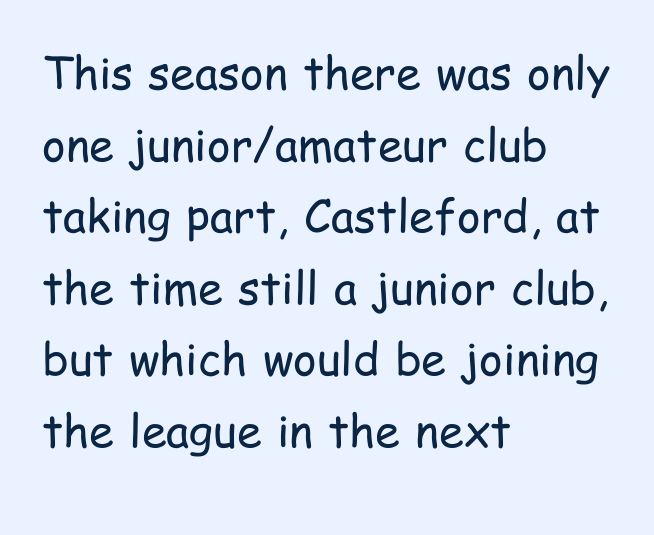
These lines are rendered in a variable-pitch font. Unmarked baselines from the first word to the last. Notice how the stems are strictly vertical — no italics here. Stem width sits at or under what a default text font uses. The letters sit at their default tracking, neither squeezed nor spread. Are there feet on the stems? There aren't — it's a sans.
